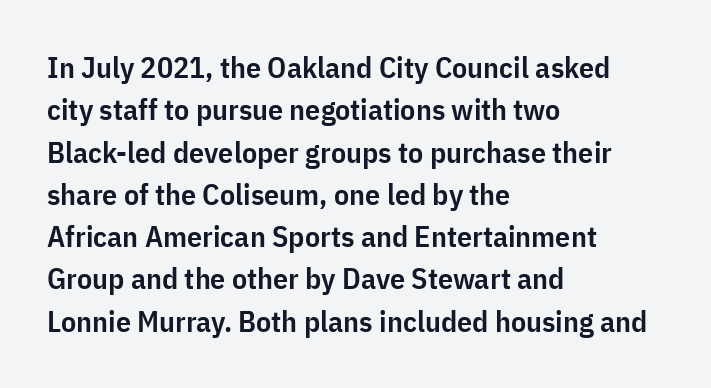
The image shows 30 px semibold, condensed sans-serif type, upright; set left-aligned, normal line spacing (1.41x), normal letter spacing, not underlined; low stroke contrast and a medium x-height.
